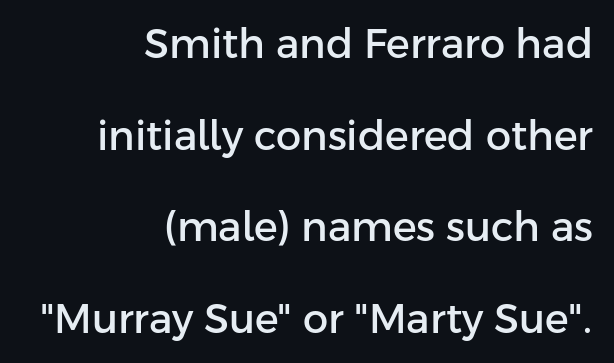
Q: Is the text italic (slanted)? A: No, it is upright.
Q: Is the typeface a serif or a sans-serif typeface? A: Sans-serif.
Q: Is the text underlined? A: No.
Q: How is the paragraph aligned? A: Right-aligned.
Q: Is the spacing between letters normal or unusually wide? A: Normal.
Q: Is the spacing between lines tight, normal or loose? A: Loose.
Q: Width (condensed, normal, or wide)? A: Normal.
Q: Stroke contrast? A: Low.
Q: x-height? A: Medium.
Q: Monospaced? A: No.
